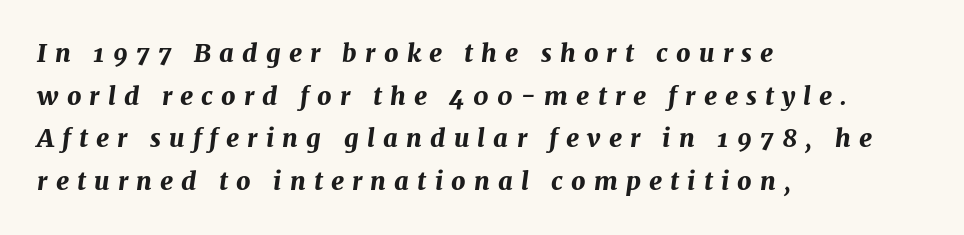
{"italic": "yes", "lean": "right", "slant_degrees": 7, "bold": "yes", "underline": "no", "align": "left", "line_spacing_ratio": 1.71, "letter_spacing": "wide", "letter_spacing_em": 0.33, "glyph_px": 25}
